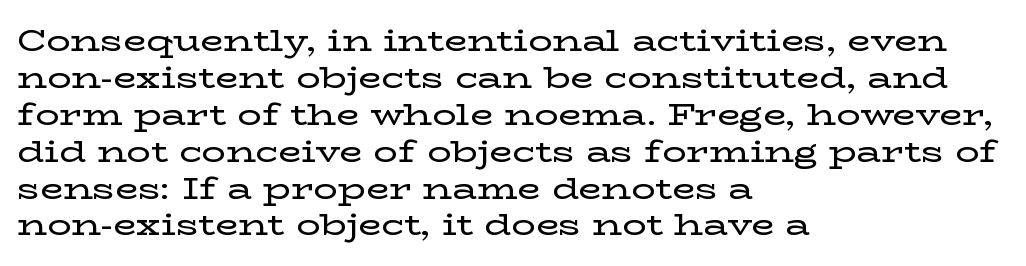
{"serif": "yes", "italic": "no", "width": "wide", "stroke_contrast": "low", "x_height": "medium", "monospaced": "no", "underline": "no", "align": "left", "line_spacing_ratio": 1.23, "letter_spacing": "normal", "letter_spacing_em": 0.0, "glyph_px": 30}
